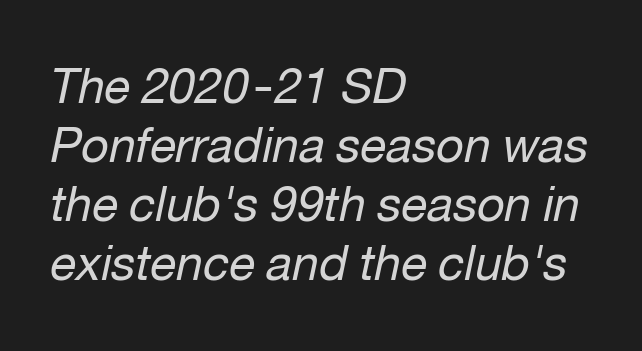
Q: Is the text bold? A: No.
Q: Is the text italic (slanted)? A: Yes, it leans right by about 12 degrees.
Q: Is the text underlined? A: No.
Q: How is the paragraph aligned? A: Left-aligned.
Q: Is the spacing between letters normal or unusually wide? A: Normal.
Q: Width (condensed, normal, or wide)? A: Normal.
Q: Stroke contrast? A: Low.
Q: x-height? A: Medium.
Q: Monospaced? A: No.
